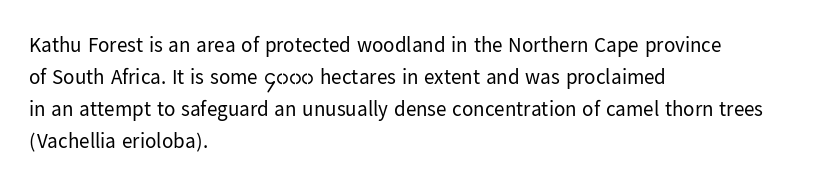
{"italic": "no", "bold": "no", "underline": "no", "align": "left", "line_spacing": "normal", "line_spacing_ratio": 1.53, "letter_spacing": "normal", "letter_spacing_em": 0.0, "glyph_px": 21}
